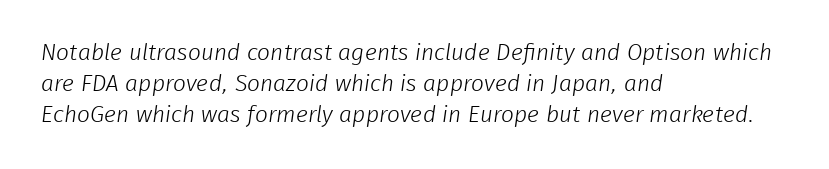
{"bold": "no", "underline": "no", "align": "left", "line_spacing": "normal", "line_spacing_ratio": 1.35, "letter_spacing": "normal", "letter_spacing_em": 0.0, "glyph_px": 23}
